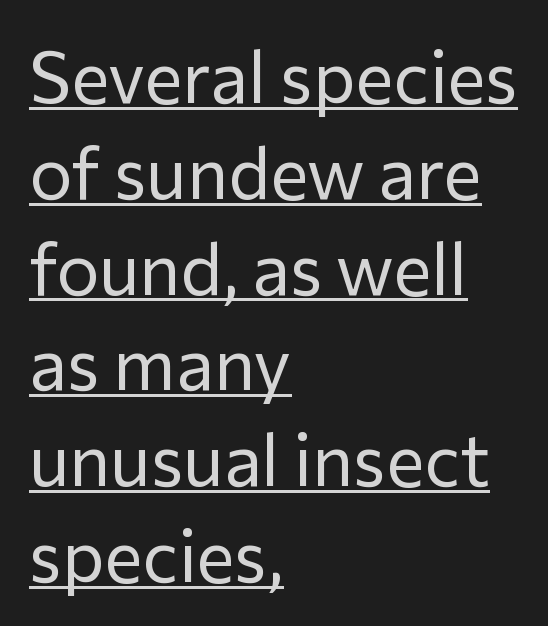
{"serif": "no", "italic": "no", "bold": "no", "weight": "regular", "width": "normal", "stroke_contrast": "low", "x_height": "medium", "monospaced": "no", "underline": "yes", "align": "left", "line_spacing": "normal", "line_spacing_ratio": 1.33, "letter_spacing": "normal", "letter_spacing_em": 0.0, "glyph_px": 72}
